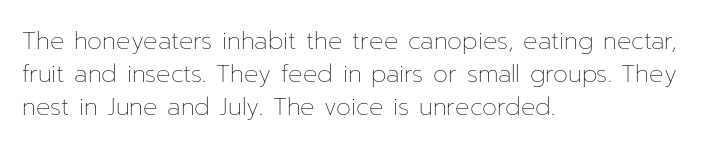
These lines stack with their left ends in a neat column. Letters rest on an invisible, unmarked baseline. The lines sit at an ordinary, default distance from one another. The type sits square on the baseline with zero lean. No letter is thick-stroked: the sample isn't bold. Default kerning and tracking; the words read as compact shapes.
